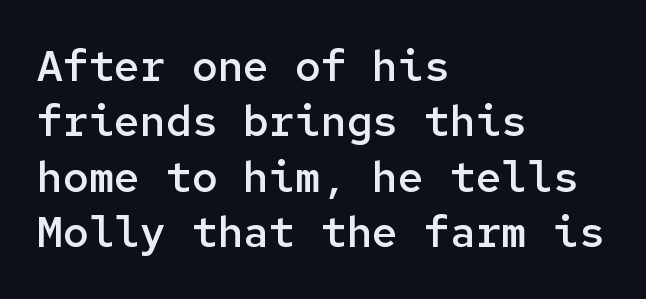
Whoever set this chose a conventional vertical rhythm. Spacing between characters is what you'd get straight out of the box. Does the copy run flush right? No — it runs flush left. You could count columns in this text — the font is strictly monospaced. Firm but not heavy-handed strokes: this text is semibold. The lettering stays uniformly vertical, giving the passage a roman look.
